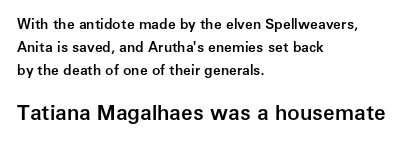
{"italic": "no", "bold": "semi", "underline": "no", "align": "left", "line_spacing": "normal", "line_spacing_ratio": 1.65, "letter_spacing": "normal", "letter_spacing_em": 0.0, "larger_block": "second", "size_ratio": 1.5, "glyph_px": 21}
